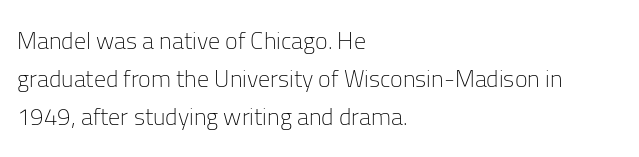
Q: Is the text bold? A: No.
Q: Is the text italic (slanted)? A: No, it is upright.
Q: Is the text underlined? A: No.
Q: How is the paragraph aligned? A: Left-aligned.
Q: Is the spacing between letters normal or unusually wide? A: Normal.
Q: Is the spacing between lines tight, normal or loose? A: Normal.
